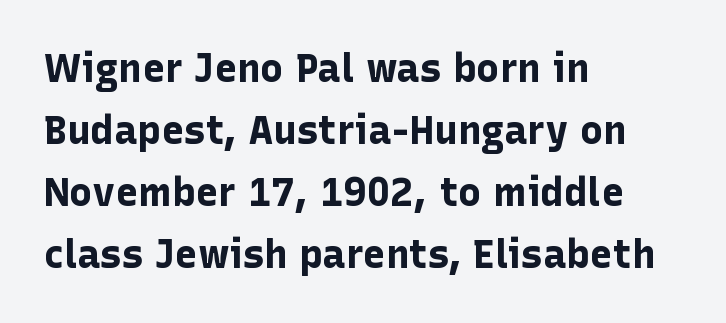
Q: Is the text bold? A: Yes.
Q: Is the text italic (slanted)? A: No, it is upright.
Q: Is the typeface a serif or a sans-serif typeface? A: Sans-serif.
Q: Is the text underlined? A: No.
Q: How is the paragraph aligned? A: Left-aligned.
Q: Is the spacing between letters normal or unusually wide? A: Normal.
Q: Is the spacing between lines tight, normal or loose? A: Normal.
Q: Width (condensed, normal, or wide)? A: Normal.
Q: Stroke contrast? A: Low.
Q: x-height? A: Medium.
Q: Monospaced? A: No.
